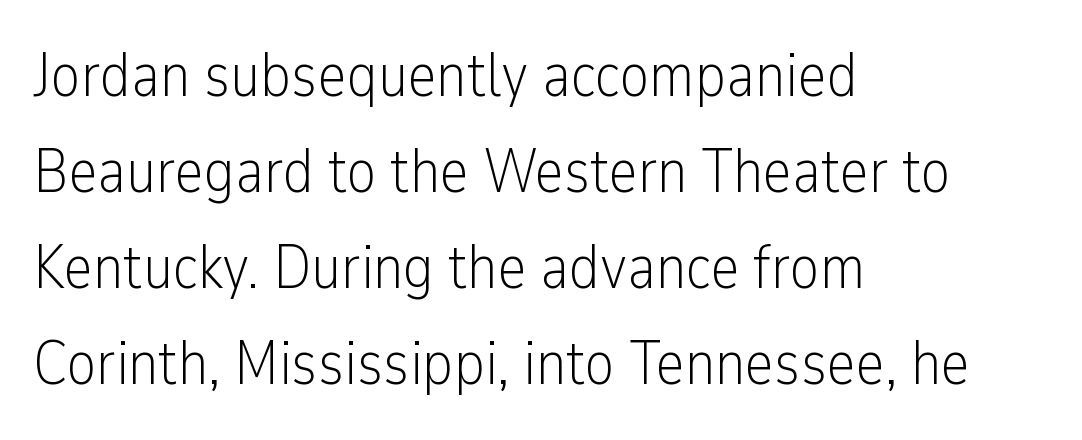
The image shows 62 px light, condensed sans-serif type, upright; set left-aligned, normal line spacing (1.55x), normal letter spacing, not underlined; low stroke contrast and a medium x-height.
